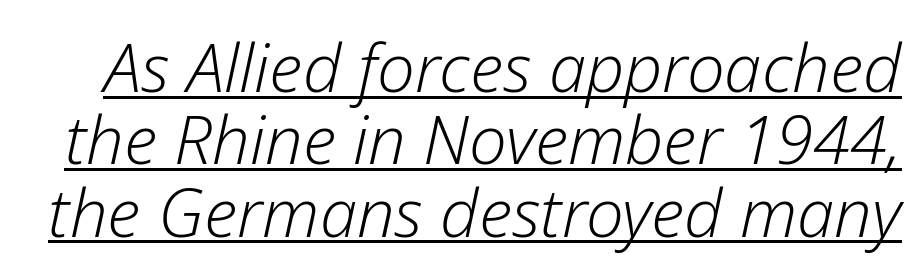
Compared with a typical body face, this is equally light or lighter still. Underline: present. The lines are packed closely together with very little leading. These lines are rendered in a variable-pitch font.
